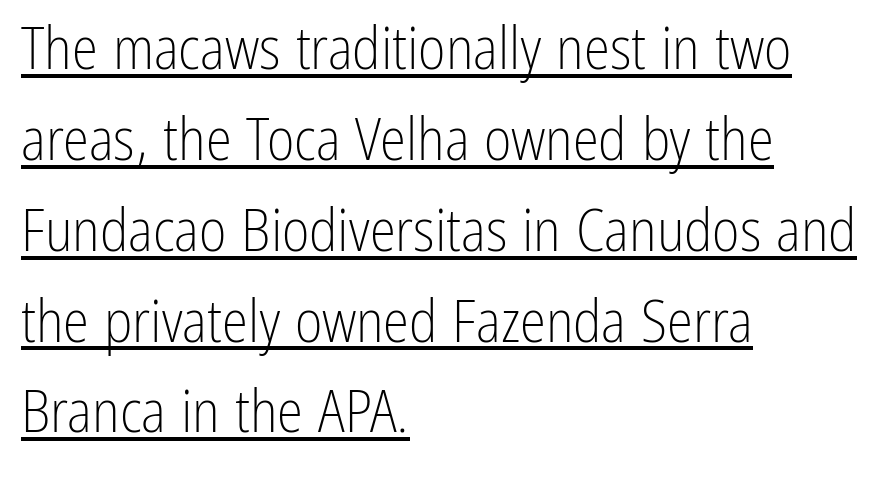
A typesetter would label this face a sans. This sample is left-justified, so line endings fall wherever the words run out. Letters have the restrained weight of plain body copy at most. You could call the tracking neutral — neither tight nor loose. The rendering uses a moderate line-height, typical for paragraphs. In terms of posture, this sample is upright.
